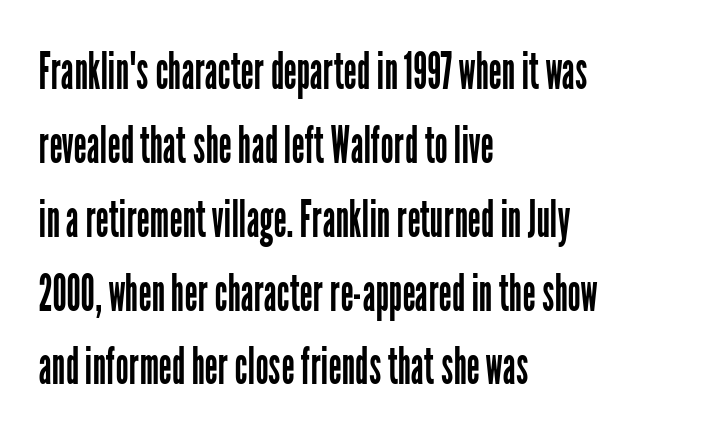
{"serif": "no", "italic": "no", "bold": "no", "weight": "regular", "width": "condensed", "stroke_contrast": "low", "x_height": "medium", "monospaced": "no", "underline": "no", "align": "left", "line_spacing": "normal", "line_spacing_ratio": 1.42, "letter_spacing": "normal", "letter_spacing_em": 0.0, "glyph_px": 52}
